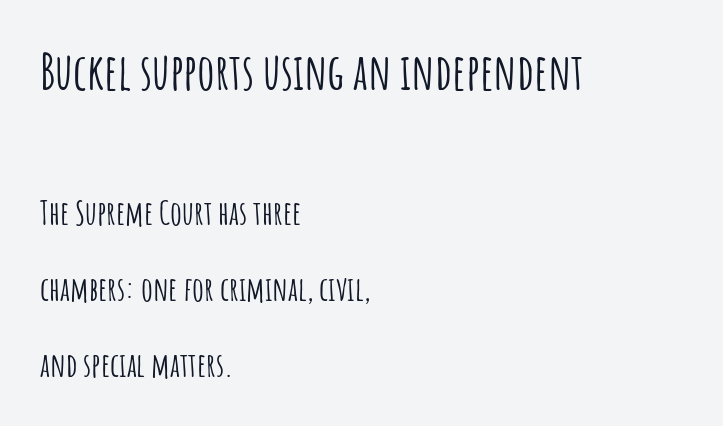
Widely set lines give the paragraph a tall, airy silhouette. Here the glyphs are tracked normally, forming tight word shapes. The axis of the letterforms is exactly vertical. Of the two passages, the one on top uses the larger point size.
